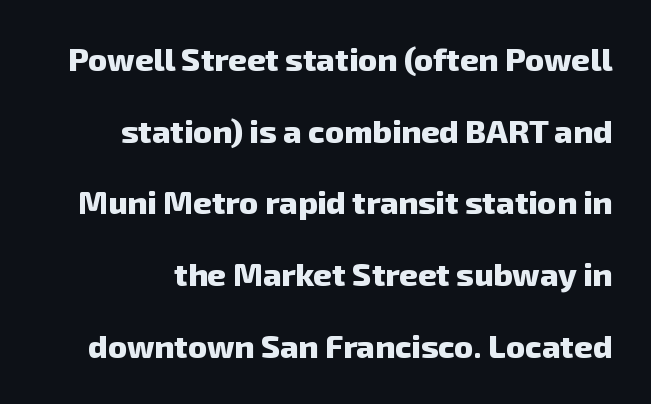
{"serif": "no", "bold": "yes", "weight": "heavy", "width": "normal", "stroke_contrast": "low", "x_height": "medium", "monospaced": "no", "underline": "no", "line_spacing": "loose", "line_spacing_ratio": 2.24, "letter_spacing": "normal", "letter_spacing_em": 0.0, "glyph_px": 32}
